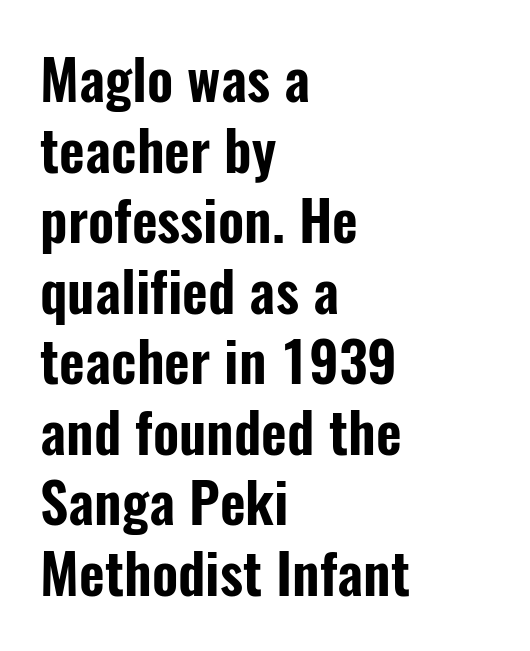
In terms of posture, this sample is upright. The line texture is even and compact thanks to regular tracking. Grotesque or geometric, the face here clearly has no serifs. Horizontal bands of white between lines are of average thickness.
